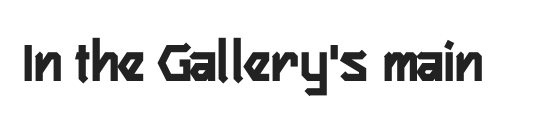
The letters advance in unequal steps, a hallmark of proportional type. This sample uses a sans-serif face. You can tell it's not italic because the verticals are truly vertical. Lines of text with bare space underneath. The letters sit at their default tracking, neither squeezed nor spread.
